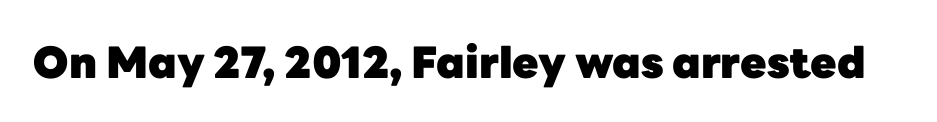
{"serif": "no", "italic": "no", "bold": "yes", "weight": "heavy", "width": "normal", "stroke_contrast": "low", "x_height": "medium", "monospaced": "no", "underline": "no", "letter_spacing": "normal", "letter_spacing_em": 0.0, "glyph_px": 43}
